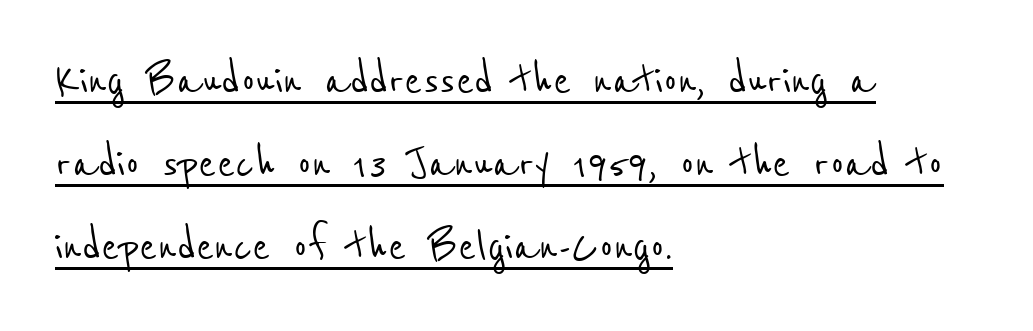
Q: Is the typeface a serif or a sans-serif typeface? A: Sans-serif.
Q: Is the text underlined? A: Yes.
Q: How is the paragraph aligned? A: Left-aligned.
Q: Is the spacing between letters normal or unusually wide? A: Normal.
Q: Is the spacing between lines tight, normal or loose? A: Normal.
Q: Width (condensed, normal, or wide)? A: Condensed.
Q: Stroke contrast? A: Low.
Q: x-height? A: Medium.
Q: Monospaced? A: No.
